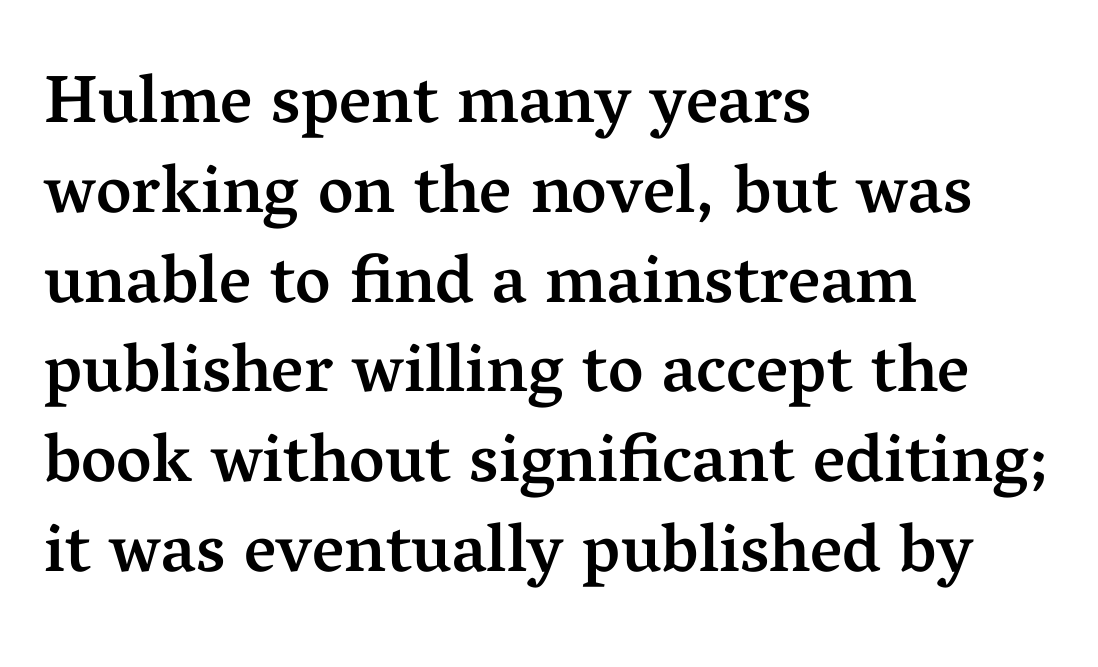
These lines are set flush left with a ragged right edge. Spacing verdict: proportional, widths tailored to each character. The letters sit at their default tracking, neither squeezed nor spread. The font is running at a semibold setting, under full bold. Students, observe: this is what conventionally led text looks like. This sample uses an upright cut, with every glyph sitting square on the baseline.
